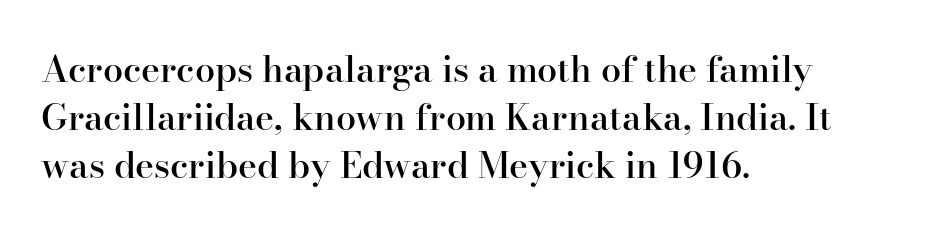
These lines are rendered in a variable-pitch font. Yep, those are serifs on the letters. Look at the stroke-to-counter ratio: somewhat heavy, a semibold. Posture: upright roman. The area under the type is left untouched. Leftover space on each line is placed entirely after the last word.
